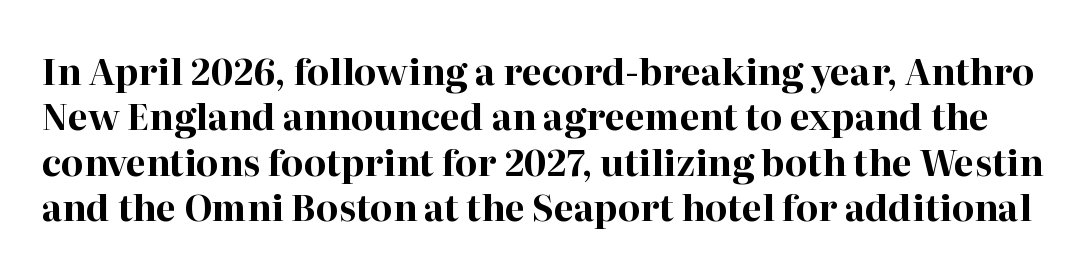
A typesetter would call this proportional, since set widths differ per character. This is roman type, the default non-slanted kind. Baseline-to-baseline distance is the conventional proportion of letter height. This rendering features lettering with no underline. These lines keep a tight, regular rhythm from letter to letter. Font category for this specimen: serif.
